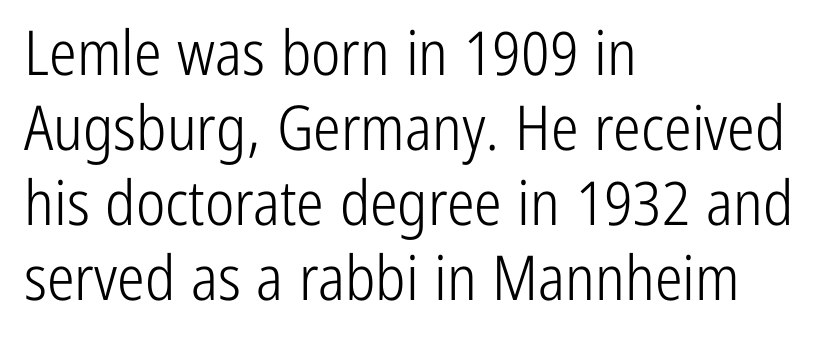
The image shows 62 px light, condensed sans-serif type, upright; set left-aligned, line spacing 1.21x, normal letter spacing, not underlined; low stroke contrast and a medium x-height.
